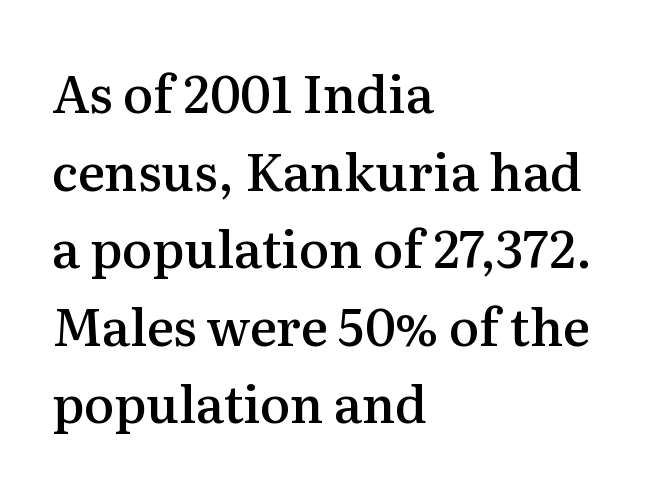
Q: Is the text bold? A: Semi-bold.
Q: Is the text italic (slanted)? A: No, it is upright.
Q: Is the typeface a serif or a sans-serif typeface? A: Serif.
Q: Is the text underlined? A: No.
Q: How is the paragraph aligned? A: Left-aligned.
Q: Is the spacing between letters normal or unusually wide? A: Normal.
Q: Is the spacing between lines tight, normal or loose? A: Normal.
Q: Width (condensed, normal, or wide)? A: Normal.
Q: Stroke contrast? A: Medium.
Q: x-height? A: Medium.
Q: Monospaced? A: No.
